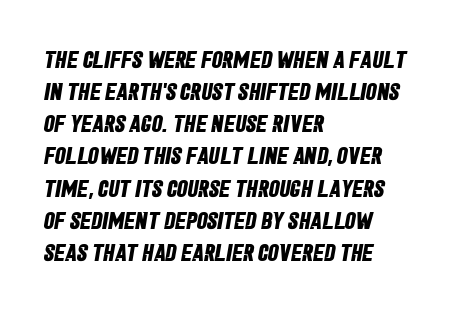
Each glyph is drawn with heavy, bold strokes. Compared with typical body copy, the letter spacing here is the same. Regarding leading, the lines here are spaced in the standard way. Where is the straight margin? On the left. Descenders hang freely into open space.
